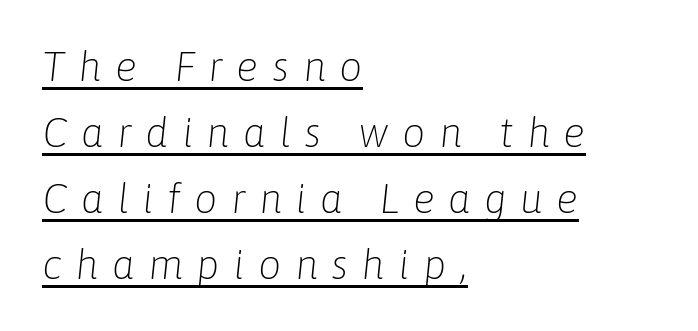
Q: Is the text bold? A: No.
Q: Is the text italic (slanted)? A: Yes, it leans right by about 6 degrees.
Q: Is the text underlined? A: Yes.
Q: How is the paragraph aligned? A: Left-aligned.
Q: Is the spacing between letters normal or unusually wide? A: Unusually wide.
Q: Is the spacing between lines tight, normal or loose? A: Normal.
Q: Width (condensed, normal, or wide)? A: Normal.
Q: Stroke contrast? A: Low.
Q: x-height? A: Medium.
Q: Monospaced? A: No.
